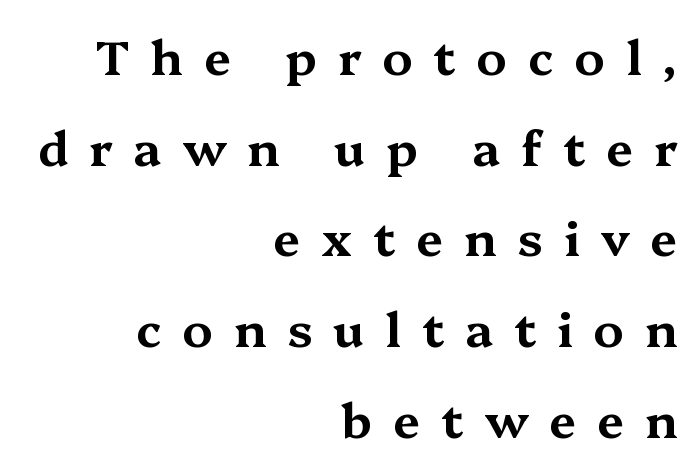
The image shows 48 px wide serif type, upright; set right-aligned, line spacing 1.89x, unusually wide letter spacing (+0.44 em), not underlined; medium stroke contrast and a medium x-height.
